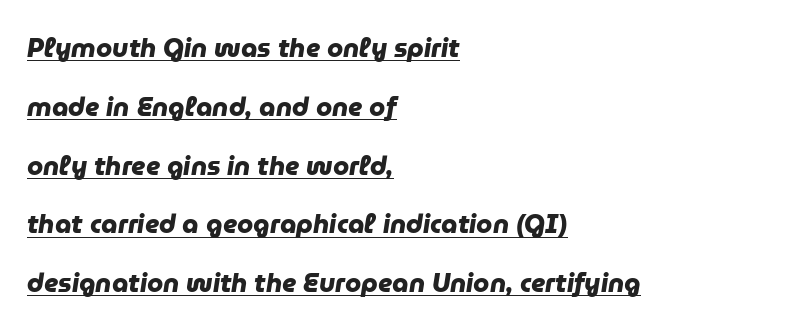
{"bold": "yes", "underline": "yes", "align": "left", "line_spacing": "loose", "line_spacing_ratio": 2.26, "letter_spacing": "normal", "letter_spacing_em": 0.0, "glyph_px": 26}
